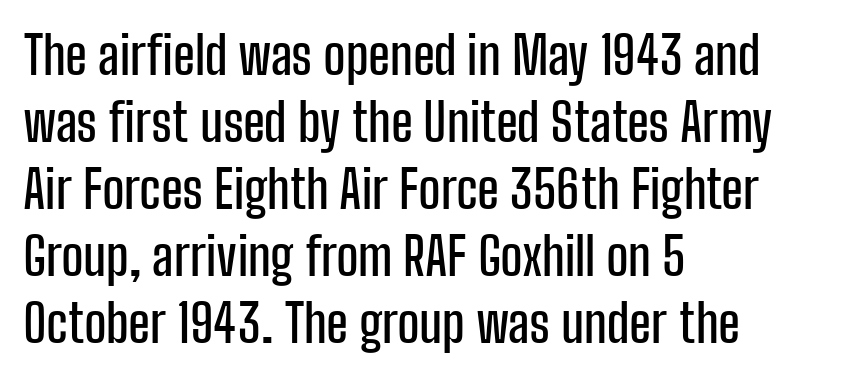
Q: Is the text italic (slanted)? A: No, it is upright.
Q: Is the typeface a serif or a sans-serif typeface? A: Sans-serif.
Q: Is the text underlined? A: No.
Q: How is the paragraph aligned? A: Left-aligned.
Q: Is the spacing between letters normal or unusually wide? A: Normal.
Q: Is the spacing between lines tight, normal or loose? A: Normal.
Q: Width (condensed, normal, or wide)? A: Condensed.
Q: Stroke contrast? A: Low.
Q: x-height? A: Medium.
Q: Monospaced? A: No.
